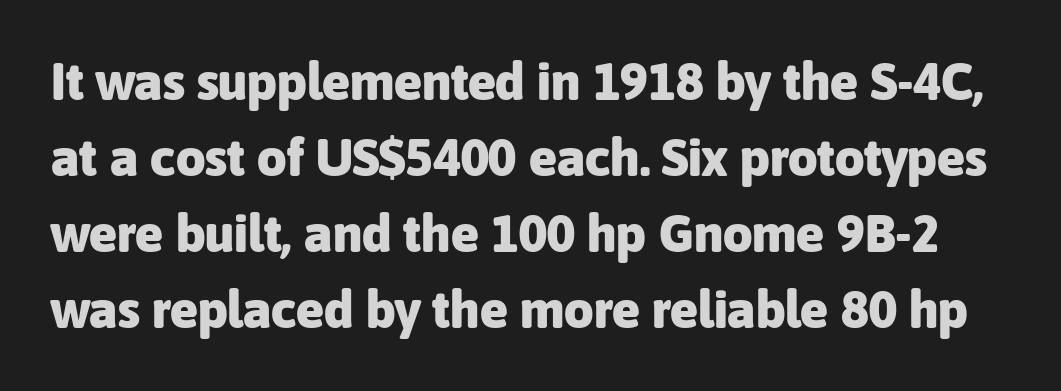
How heavy is the stroke? Heavy — this is a bold. Stroke terminals: plain, sans-serif. Does the lettering tilt? It doesn't — this is upright. Lines of text with bare space underneath. What stands out about the letter spacing? Nothing — it is the standard amount. A normal amount of white space separates one row of letters from the next.
